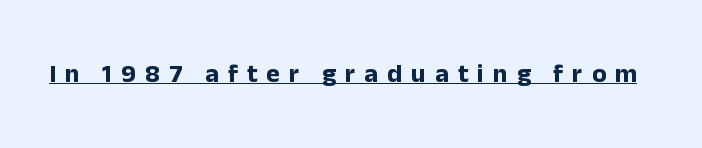
{"italic": "no", "bold": "yes", "underline": "yes", "letter_spacing": "wide", "letter_spacing_em": 0.35, "glyph_px": 26}
